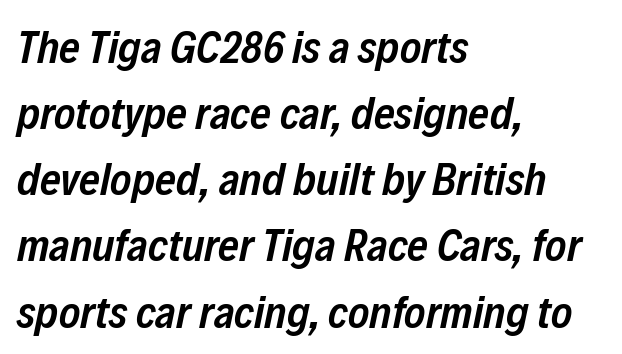
Q: Is the text bold? A: Semi-bold.
Q: Is the text italic (slanted)? A: Yes, it leans right by about 12 degrees.
Q: Is the text underlined? A: No.
Q: How is the paragraph aligned? A: Left-aligned.
Q: Is the spacing between letters normal or unusually wide? A: Normal.
Q: Is the spacing between lines tight, normal or loose? A: Normal.
Q: Width (condensed, normal, or wide)? A: Condensed.
Q: Stroke contrast? A: Low.
Q: x-height? A: Medium.
Q: Monospaced? A: No.
